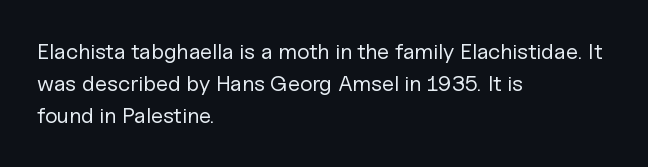
{"italic": "no", "bold": "no", "underline": "no", "align": "left", "line_spacing": "normal", "line_spacing_ratio": 1.46, "letter_spacing": "normal", "letter_spacing_em": 0.0, "glyph_px": 22}
